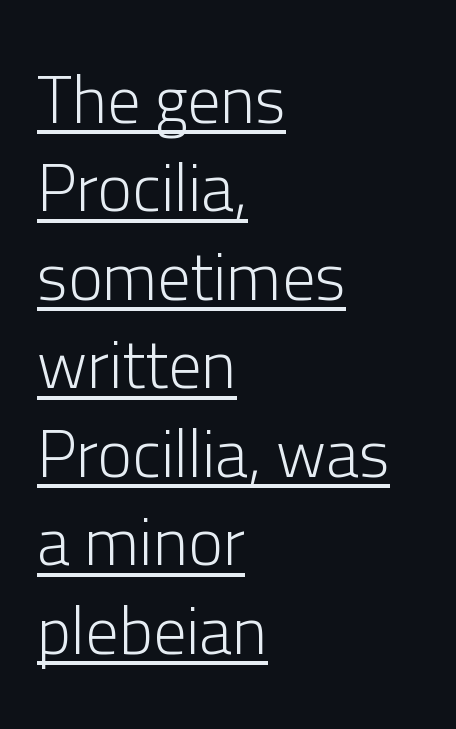
Q: Is the text bold? A: No.
Q: Is the text italic (slanted)? A: No, it is upright.
Q: Is the typeface a serif or a sans-serif typeface? A: Sans-serif.
Q: Is the text underlined? A: Yes.
Q: How is the paragraph aligned? A: Left-aligned.
Q: Is the spacing between letters normal or unusually wide? A: Normal.
Q: Is the spacing between lines tight, normal or loose? A: Normal.
Q: Width (condensed, normal, or wide)? A: Normal.
Q: Stroke contrast? A: Low.
Q: x-height? A: Medium.
Q: Monospaced? A: No.
